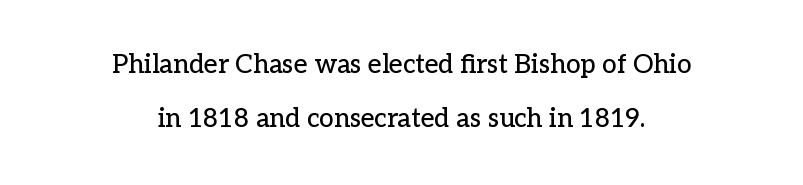
This sample uses an upright cut, with every glyph sitting square on the baseline. Quick note: interline space is abundant. Both edges are ragged and mirror each other, which tells us the setting is centered. The face used here is rendered with its standard letterfit. The glyphs are unaccompanied by any horizontal stroke below them.
